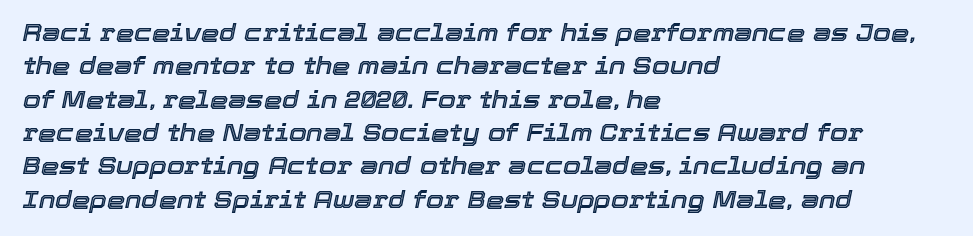
Q: Is the text italic (slanted)? A: Yes, it leans right by about 12 degrees.
Q: Is the text underlined? A: No.
Q: How is the paragraph aligned? A: Left-aligned.
Q: Is the spacing between letters normal or unusually wide? A: Normal.
Q: Is the spacing between lines tight, normal or loose? A: Normal.
